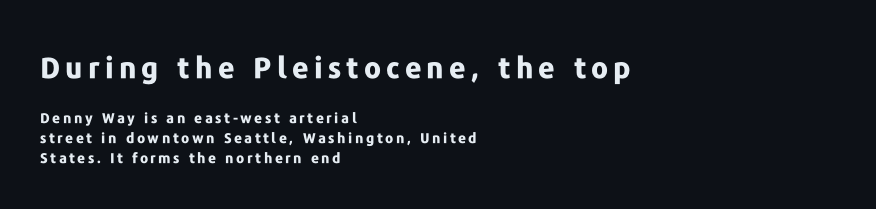
The image shows 29 px bold sans-serif type, upright; set left-aligned, normal line spacing (1.42x), not underlined; the first (top) block is 2.07x larger; low stroke contrast and a medium x-height.
